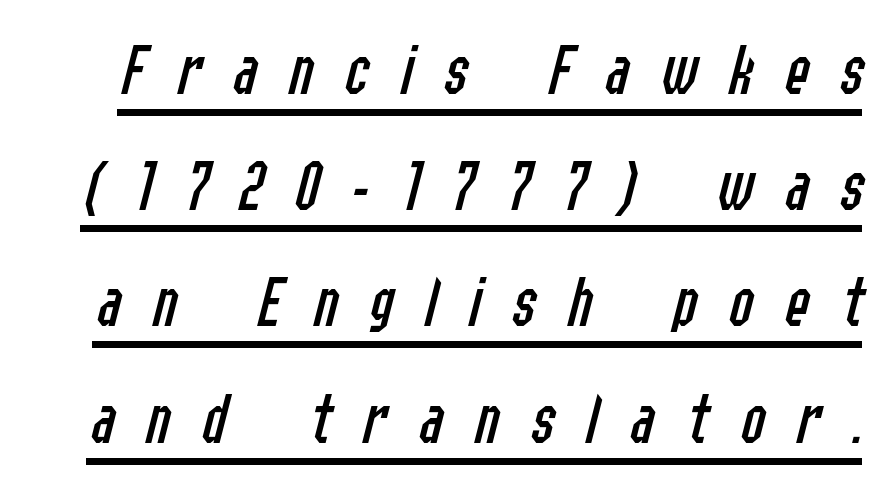
The image shows 74 px regular-weight, condensed type, italic (leaning right); set normal line spacing (1.57x), unusually wide letter spacing (+0.42 em), underlined; low stroke contrast and a medium x-height.
